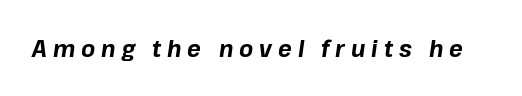
{"italic": "yes", "lean": "right", "slant_degrees": 8, "bold": "yes", "underline": "no", "letter_spacing": "wide", "letter_spacing_em": 0.26, "glyph_px": 23}
